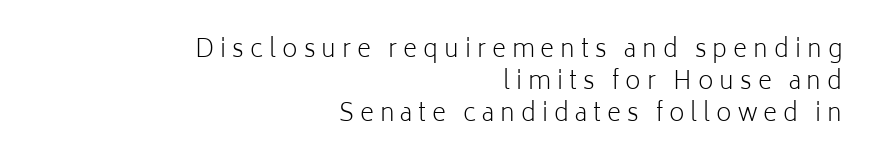
The rendering anchors every line to the right-hand side. The rows are spaced the way most documents space them. Ascenders rise straight up at ninety degrees. No chunkiness to these letters — they're not bold.
